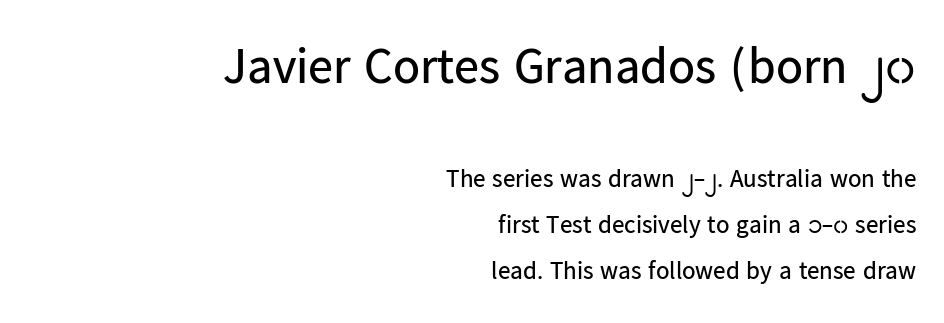
The image shows 50 px regular-weight sans-serif type, upright; set right-aligned, line spacing 1.83x, normal letter spacing, not underlined; the first (top) block is 2.0x larger; low stroke contrast and a medium x-height.
